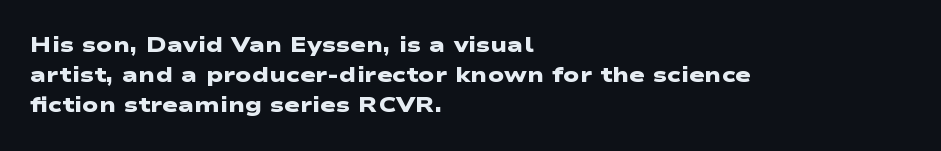
Q: Is the text bold? A: Yes.
Q: Is the text underlined? A: No.
Q: How is the paragraph aligned? A: Left-aligned.
Q: Is the spacing between letters normal or unusually wide? A: Normal.
Q: Is the spacing between lines tight, normal or loose? A: Normal.
